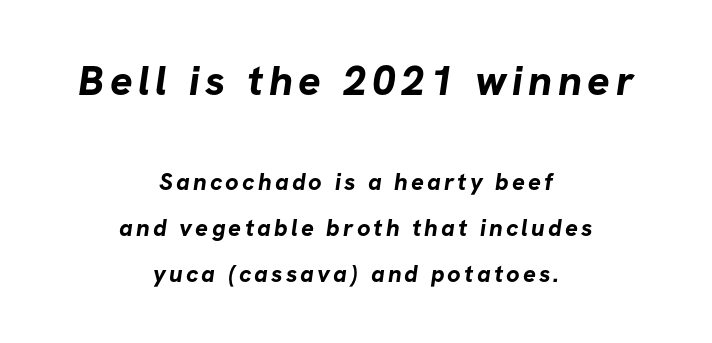
Q: Is the text bold? A: Yes.
Q: Is the typeface a serif or a sans-serif typeface? A: Sans-serif.
Q: Is the text underlined? A: No.
Q: How is the paragraph aligned? A: Centered.
Q: Is the spacing between lines tight, normal or loose? A: Loose.
Q: Which block of text is set in a larger size, the first (top) or the second (bottom)? A: The first (top) one.
Q: Width (condensed, normal, or wide)? A: Normal.
Q: Stroke contrast? A: Low.
Q: x-height? A: Medium.
Q: Monospaced? A: No.
